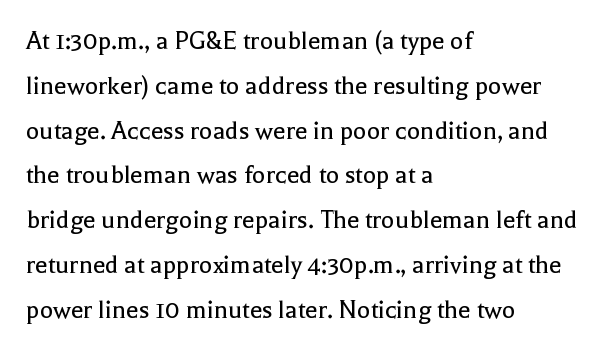
The image shows 28 px regular-weight serif type, upright; set left-aligned, normal line spacing (1.6x), normal letter spacing, not underlined; a medium x-height.
